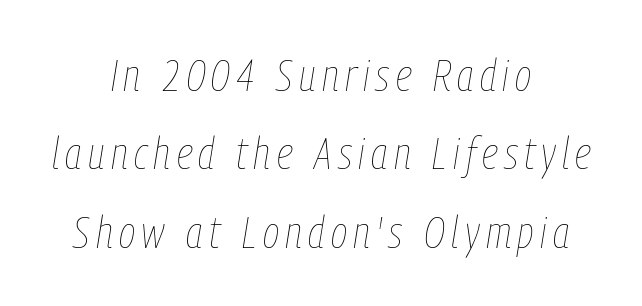
Q: Is the text bold? A: No.
Q: Is the text italic (slanted)? A: Yes, it leans right by about 9 degrees.
Q: Is the text underlined? A: No.
Q: How is the paragraph aligned? A: Centered.
Q: Width (condensed, normal, or wide)? A: Condensed.
Q: Stroke contrast? A: Low.
Q: x-height? A: Medium.
Q: Monospaced? A: No.
